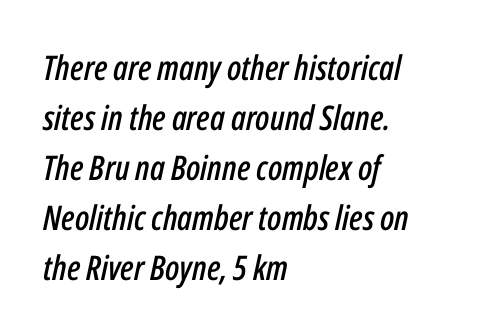
Q: Is the text italic (slanted)? A: Yes, it leans right by about 12 degrees.
Q: Is the text underlined? A: No.
Q: How is the paragraph aligned? A: Left-aligned.
Q: Is the spacing between letters normal or unusually wide? A: Normal.
Q: Is the spacing between lines tight, normal or loose? A: Normal.
Q: Width (condensed, normal, or wide)? A: Condensed.
Q: Stroke contrast? A: Low.
Q: x-height? A: Medium.
Q: Monospaced? A: No.
